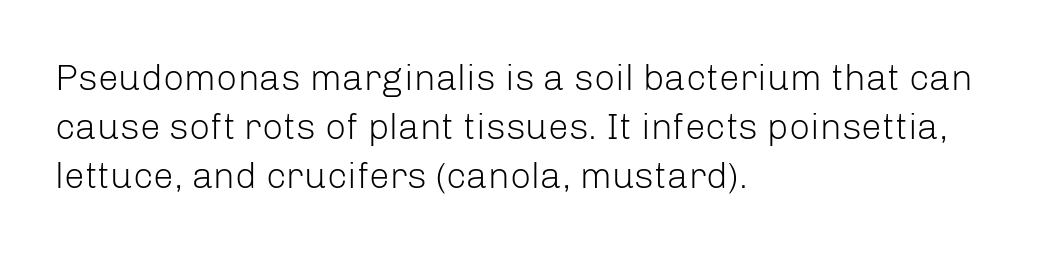
The image shows 37 px light sans-serif type, upright; set left-aligned, normal line spacing (1.32x), normal letter spacing, not underlined; low stroke contrast and a medium x-height.
